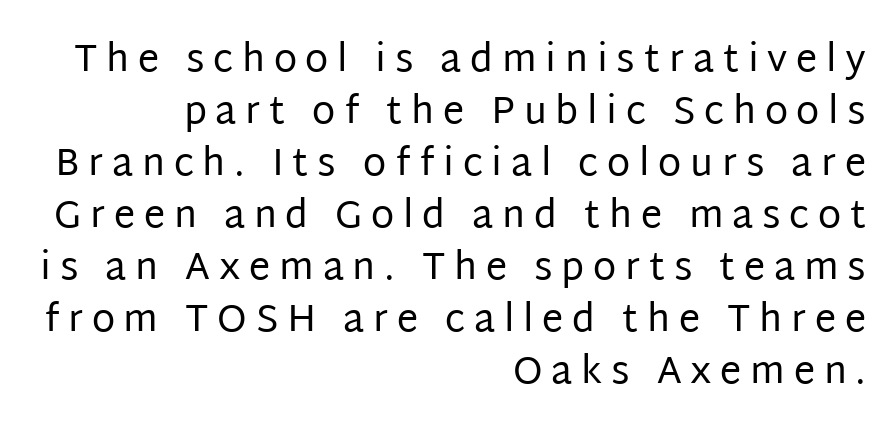
{"serif": "no", "italic": "no", "bold": "no", "weight": "regular", "width": "normal", "stroke_contrast": "low", "x_height": "large", "monospaced": "no", "underline": "no", "align": "right", "line_spacing": "normal", "line_spacing_ratio": 1.37, "letter_spacing": "wide", "letter_spacing_em": 0.23, "glyph_px": 38}
